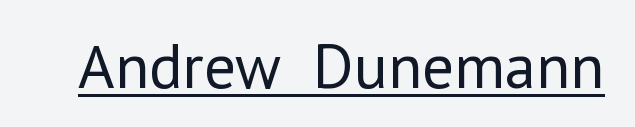
What decoration does the sample have? An underline. No chunkiness to these letters — they're not bold. The line texture is even and compact thanks to regular tracking. The letters stand straight up with perfectly vertical stems.
